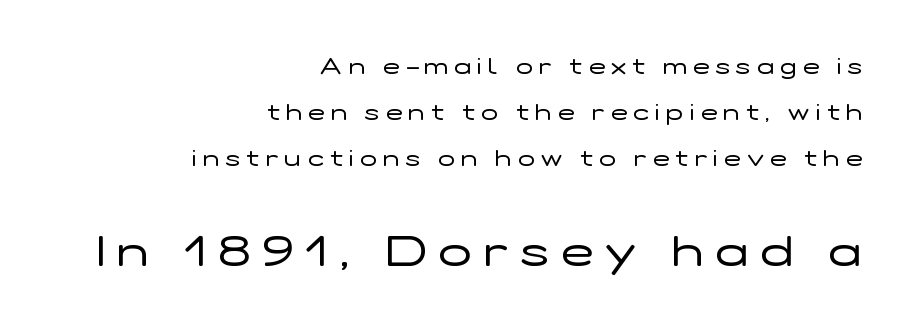
{"serif": "no", "italic": "no", "bold": "no", "weight": "regular", "width": "wide", "stroke_contrast": "low", "x_height": "medium", "monospaced": "no", "underline": "no", "align": "right", "line_spacing": "loose", "line_spacing_ratio": 2.09, "letter_spacing": "wide", "letter_spacing_em": 0.29, "larger_block": "second", "size_ratio": 1.95, "glyph_px": 43}
